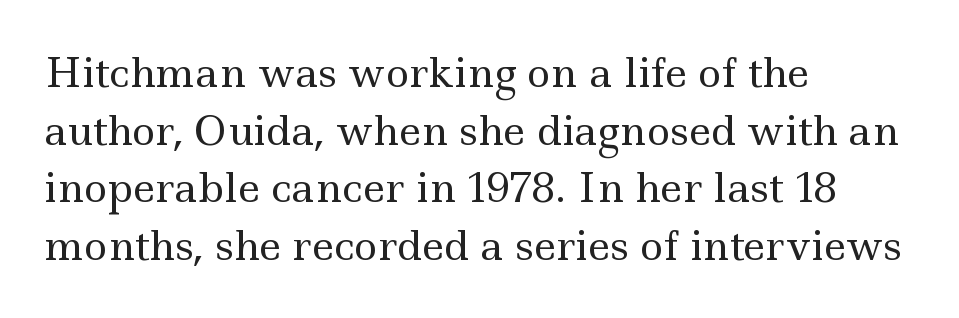
The image shows 40 px regular-weight, wide serif type, upright; set left-aligned, normal line spacing (1.44x), normal letter spacing, not underlined; a small x-height.
